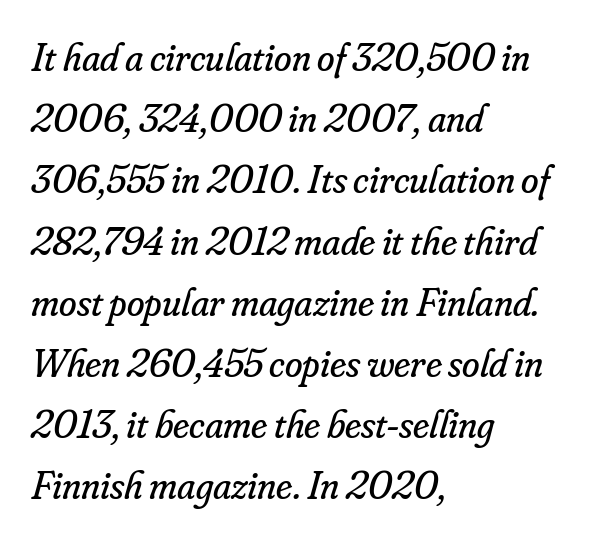
Q: Is the text bold? A: No.
Q: Is the text italic (slanted)? A: Yes, it leans right by about 16 degrees.
Q: Is the typeface a serif or a sans-serif typeface? A: Serif.
Q: Is the text underlined? A: No.
Q: How is the paragraph aligned? A: Left-aligned.
Q: Is the spacing between letters normal or unusually wide? A: Normal.
Q: Is the spacing between lines tight, normal or loose? A: Normal.
Q: Width (condensed, normal, or wide)? A: Normal.
Q: Stroke contrast? A: Low.
Q: x-height? A: Small.
Q: Monospaced? A: No.
